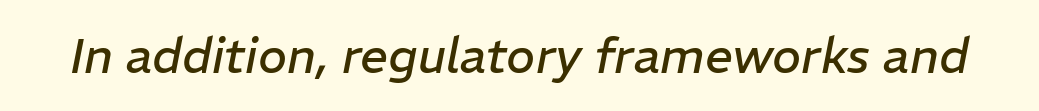
The image shows 49 px regular-weight type, italic (leaning right); set normal letter spacing, not underlined; low stroke contrast and a medium x-height.
